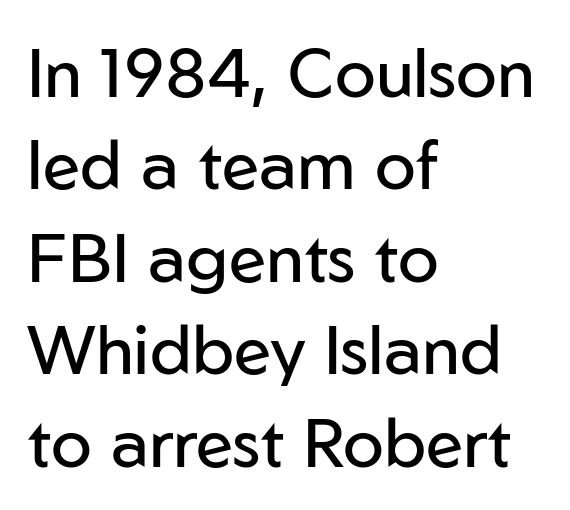
{"serif": "no", "italic": "no", "bold": "no", "weight": "regular", "width": "normal", "stroke_contrast": "low", "x_height": "medium", "monospaced": "no", "underline": "no", "align": "left", "line_spacing": "normal", "line_spacing_ratio": 1.36, "letter_spacing": "normal", "letter_spacing_em": 0.0, "glyph_px": 68}
